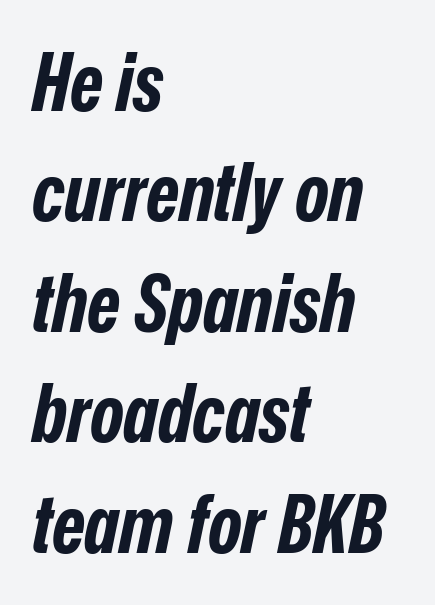
Q: Is the text bold? A: Yes.
Q: Is the text italic (slanted)? A: Yes, it leans right by about 12 degrees.
Q: Is the text underlined? A: No.
Q: How is the paragraph aligned? A: Left-aligned.
Q: Is the spacing between letters normal or unusually wide? A: Normal.
Q: Is the spacing between lines tight, normal or loose? A: Normal.
Q: Width (condensed, normal, or wide)? A: Condensed.
Q: Stroke contrast? A: Low.
Q: x-height? A: Medium.
Q: Monospaced? A: No.
